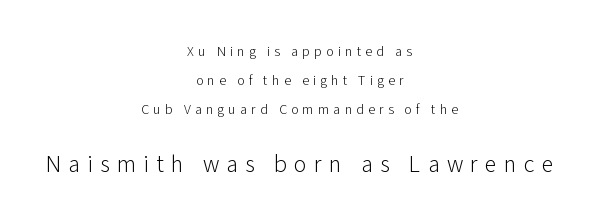
Q: Is the text bold? A: No.
Q: Is the text italic (slanted)? A: No, it is upright.
Q: Is the text underlined? A: No.
Q: How is the paragraph aligned? A: Centered.
Q: Is the spacing between letters normal or unusually wide? A: Unusually wide.
Q: Is the spacing between lines tight, normal or loose? A: Loose.
Q: Which block of text is set in a larger size, the first (top) or the second (bottom)? A: The second (bottom) one.
